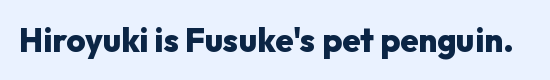
The image shows 33 px heavy sans-serif type, upright; set normal letter spacing, not underlined; low stroke contrast and a medium x-height.
